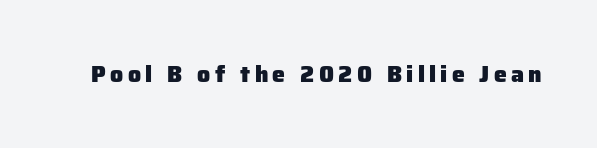
{"italic": "no", "bold": "yes", "underline": "no", "glyph_px": 23}
